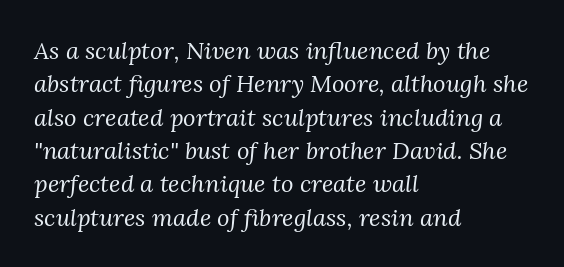
Q: Is the text bold? A: No.
Q: Is the text italic (slanted)? A: Yes, it leans right by about 3 degrees.
Q: Is the text underlined? A: No.
Q: How is the paragraph aligned? A: Left-aligned.
Q: Is the spacing between letters normal or unusually wide? A: Normal.
Q: Is the spacing between lines tight, normal or loose? A: Normal.
